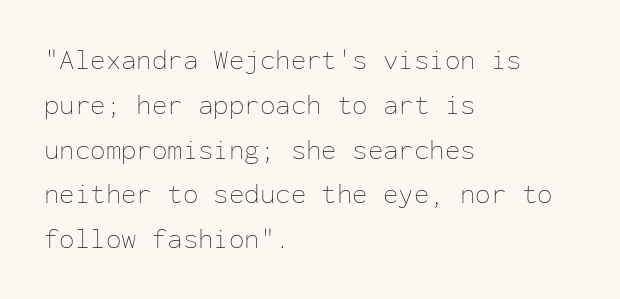
The image shows 28 px thin type, upright, monospaced; set left-aligned, normal line spacing (1.6x), normal letter spacing, not underlined; low stroke contrast and a medium x-height.
